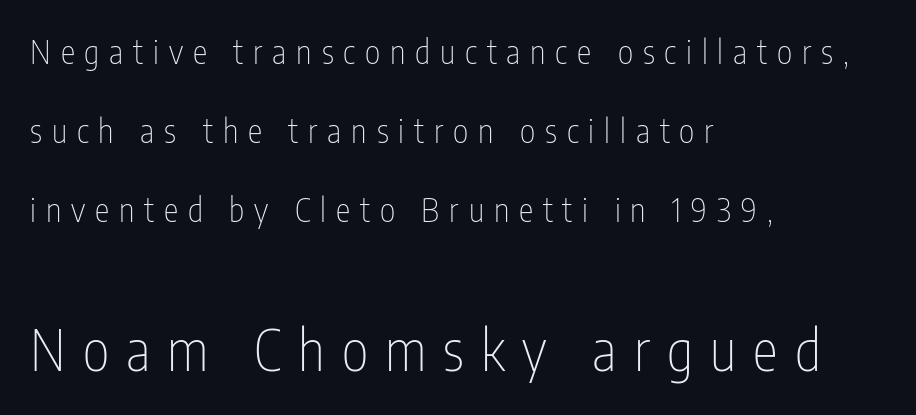
Q: Is the text bold? A: No.
Q: Is the text italic (slanted)? A: No, it is upright.
Q: Is the typeface a serif or a sans-serif typeface? A: Sans-serif.
Q: Is the text underlined? A: No.
Q: How is the paragraph aligned? A: Left-aligned.
Q: Is the spacing between letters normal or unusually wide? A: Unusually wide.
Q: Is the spacing between lines tight, normal or loose? A: Loose.
Q: Which block of text is set in a larger size, the first (top) or the second (bottom)? A: The second (bottom) one.
Q: Width (condensed, normal, or wide)? A: Condensed.
Q: Stroke contrast? A: Low.
Q: x-height? A: Medium.
Q: Monospaced? A: No.
